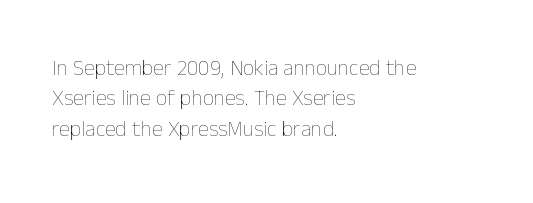
The image shows 22 px text type, upright; set left-aligned, normal line spacing (1.38x), normal letter spacing, not underlined.
